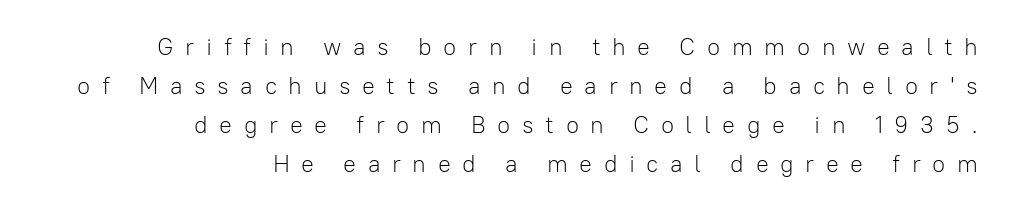
Q: Is the text bold? A: No.
Q: Is the text italic (slanted)? A: No, it is upright.
Q: Is the text underlined? A: No.
Q: How is the paragraph aligned? A: Right-aligned.
Q: Is the spacing between letters normal or unusually wide? A: Unusually wide.
Q: Is the spacing between lines tight, normal or loose? A: Normal.
